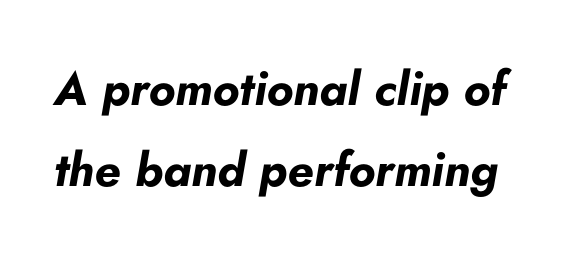
Q: Is the text bold? A: Yes.
Q: Is the text italic (slanted)? A: Yes, it leans right by about 5 degrees.
Q: Is the text underlined? A: No.
Q: Is the spacing between letters normal or unusually wide? A: Normal.
Q: Width (condensed, normal, or wide)? A: Normal.
Q: Stroke contrast? A: Low.
Q: x-height? A: Small.
Q: Monospaced? A: No.
